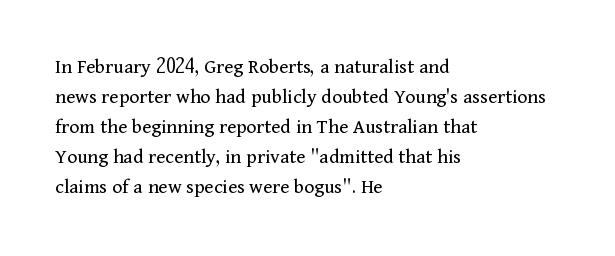
{"italic": "no", "bold": "no", "underline": "no", "align": "left", "line_spacing": "normal", "line_spacing_ratio": 1.43, "letter_spacing": "normal", "letter_spacing_em": 0.0, "glyph_px": 21}
